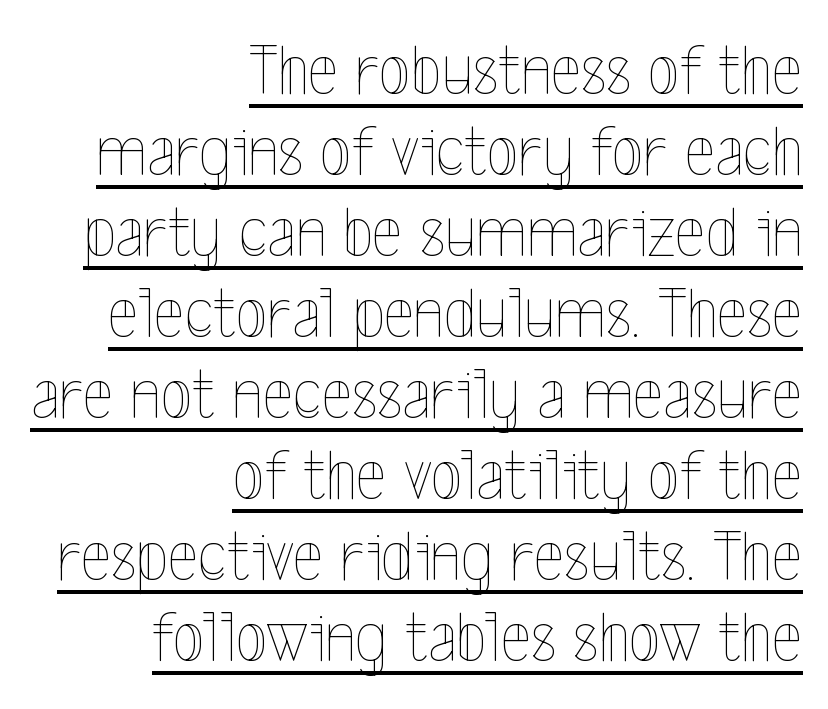
Students, observe the line beneath the letters — that is underlining. Typeset ragged left — the right edge is the straight one. Do the characters align in a grid? No, the font is proportional. Horizontal bands of white between lines are thin slivers. No chunkiness to these letters — they're not bold.
